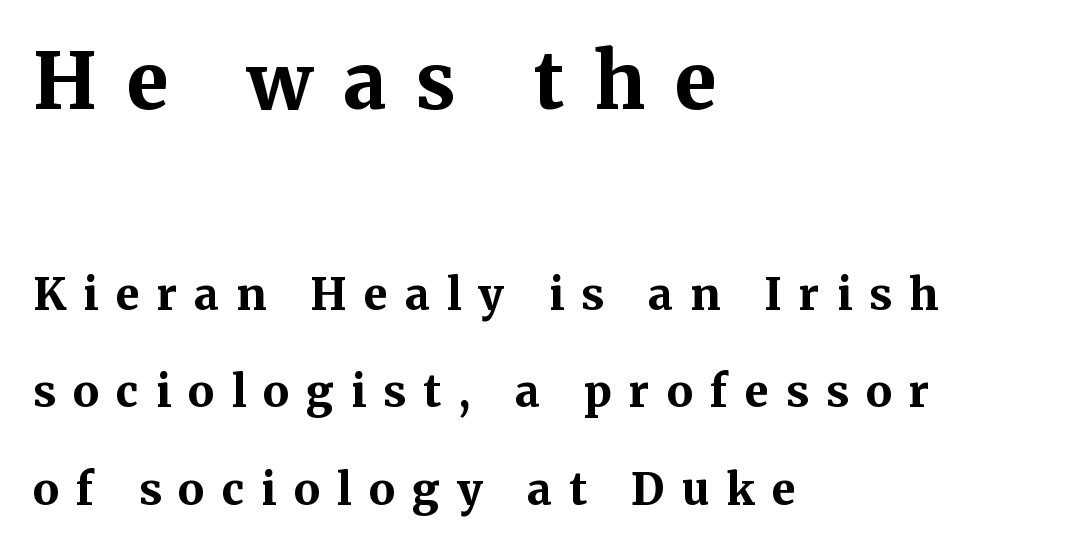
{"serif": "yes", "italic": "no", "bold": "yes", "weight": "bold", "width": "normal", "stroke_contrast": "medium", "x_height": "medium", "monospaced": "no", "underline": "no", "align": "left", "line_spacing": "loose", "line_spacing_ratio": 2.22, "letter_spacing": "wide", "letter_spacing_em": 0.39, "larger_block": "first", "size_ratio": 1.75, "glyph_px": 77}
